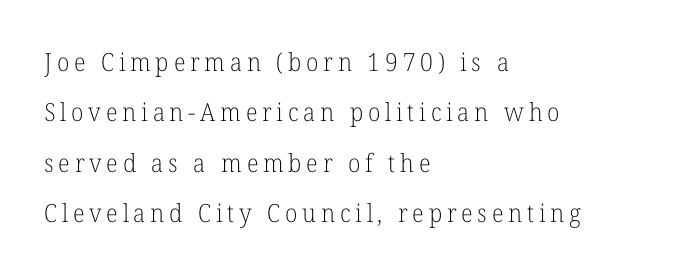
Q: Is the text bold? A: No.
Q: Is the text italic (slanted)? A: No, it is upright.
Q: Is the text underlined? A: No.
Q: How is the paragraph aligned? A: Left-aligned.
Q: Is the spacing between lines tight, normal or loose? A: Loose.
